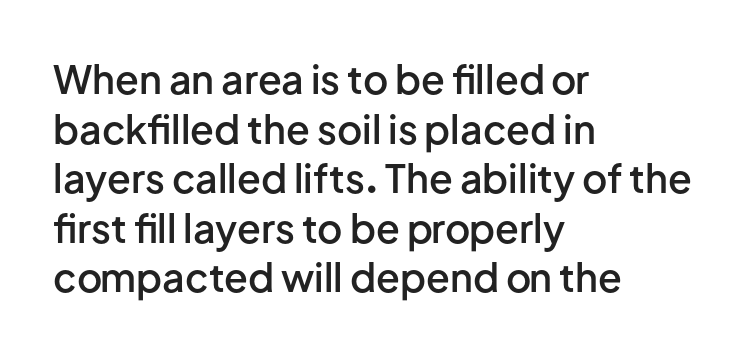
{"serif": "no", "italic": "no", "bold": "semi", "weight": "semibold", "width": "normal", "stroke_contrast": "low", "x_height": "medium", "monospaced": "no", "underline": "no", "align": "left", "line_spacing": "normal", "line_spacing_ratio": 1.27, "letter_spacing": "normal", "letter_spacing_em": 0.0, "glyph_px": 39}
